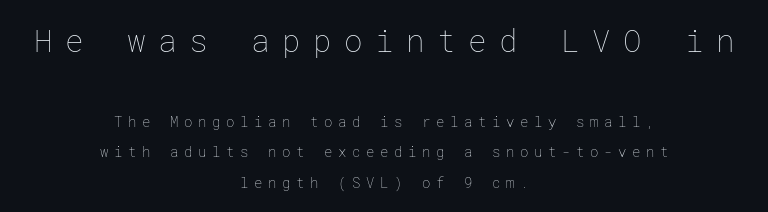
{"italic": "no", "bold": "no", "weight": "thin", "width": "normal", "stroke_contrast": "low", "x_height": "medium", "underline": "no", "align": "center", "line_spacing": "loose", "line_spacing_ratio": 2.19, "letter_spacing": "wide", "letter_spacing_em": 0.4, "larger_block": "first", "size_ratio": 2.21, "glyph_px": 31}
